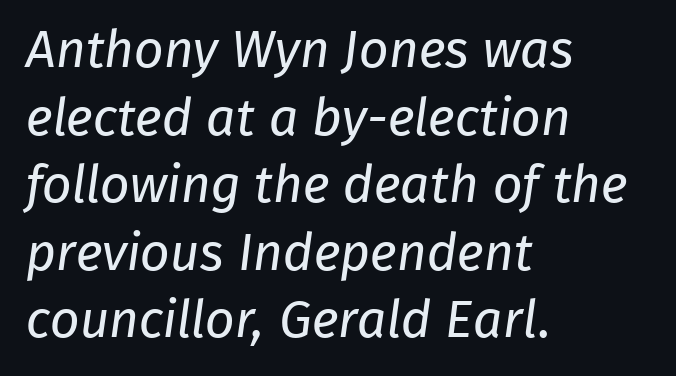
Do the characters align in a grid? No, the font is proportional. Observe the ordinary spacing: letters are neighbours, not strangers. Are there feet on the stems? There aren't — it's a sans. The words here are not underlined. Regular leading.
